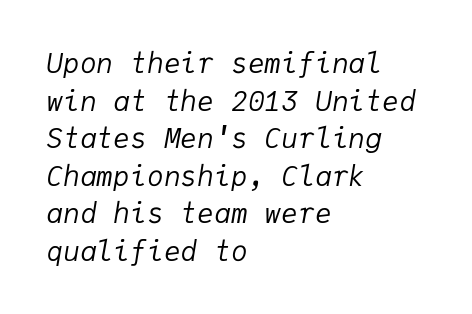
{"italic": "yes", "lean": "right", "slant_degrees": 9, "bold": "no", "weight": "regular", "width": "normal", "stroke_contrast": "low", "x_height": "medium", "monospaced": "yes", "underline": "no", "align": "left", "line_spacing": "normal", "line_spacing_ratio": 1.34, "letter_spacing": "normal", "letter_spacing_em": 0.0, "glyph_px": 28}
